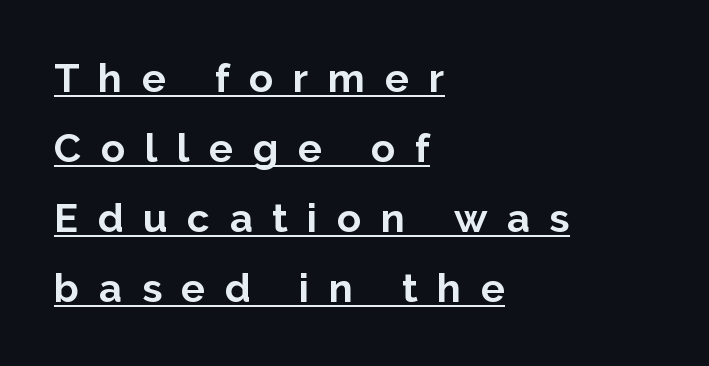
Q: Is the text bold? A: Yes.
Q: Is the text italic (slanted)? A: No, it is upright.
Q: Is the typeface a serif or a sans-serif typeface? A: Sans-serif.
Q: Is the text underlined? A: Yes.
Q: How is the paragraph aligned? A: Left-aligned.
Q: Is the spacing between letters normal or unusually wide? A: Unusually wide.
Q: Width (condensed, normal, or wide)? A: Normal.
Q: Stroke contrast? A: Low.
Q: x-height? A: Medium.
Q: Monospaced? A: No.
